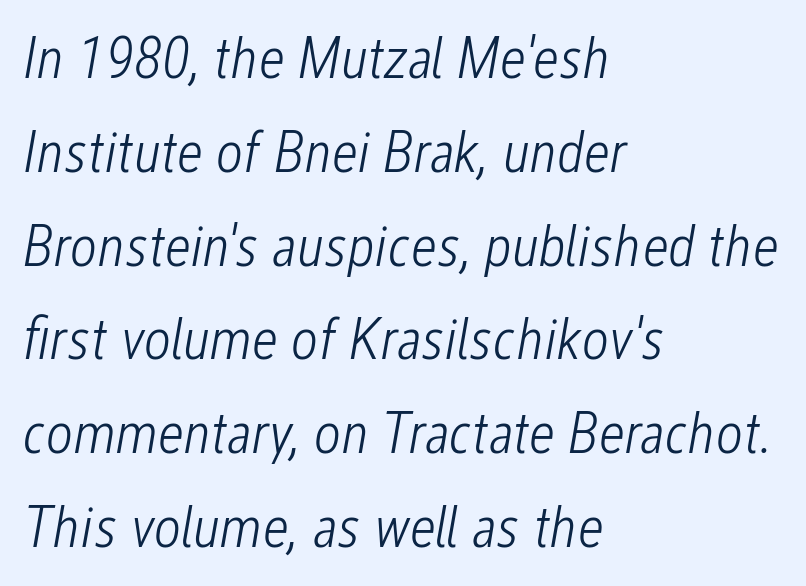
The image shows 59 px light, condensed type, italic (leaning right); set left-aligned, normal line spacing (1.59x), normal letter spacing, not underlined; low stroke contrast and a medium x-height.
